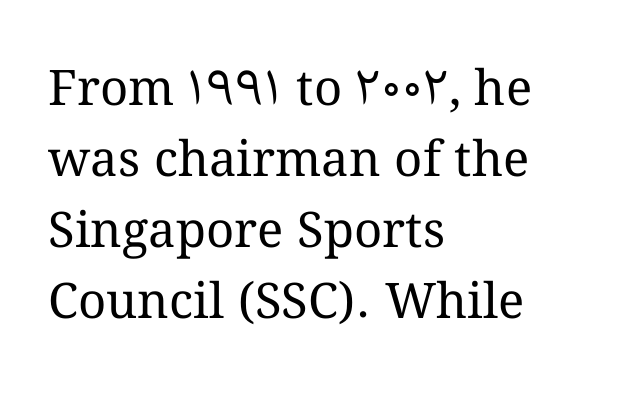
The image shows 49 px regular-weight type, upright; set left-aligned, normal line spacing (1.45x), normal letter spacing, not underlined; medium stroke contrast and a medium x-height.
